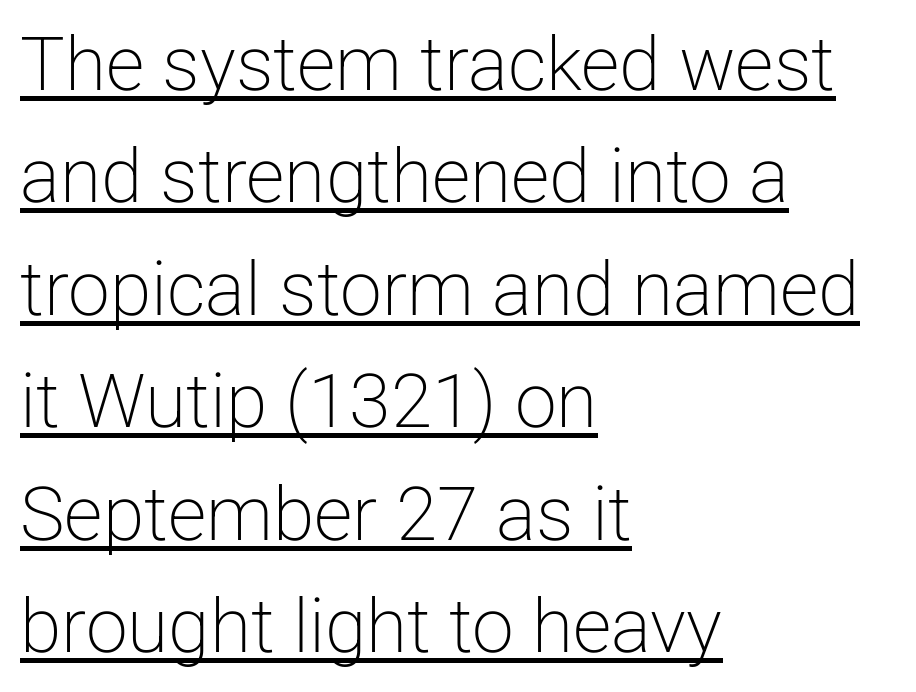
Tracking here is standard; glyphs follow each other at the usual distance. The characters are drawn with everyday or finer stroke widths. Character widths vary here, with narrow letters taking less room than wide ones. Honestly, the row spacing looks completely unremarkable. Designer's note — italics off, roman on.
